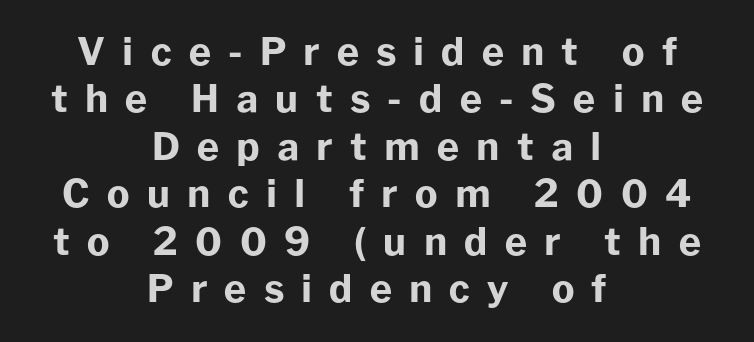
The letters carry no serifs — their stems end cleanly without finishing strokes. These lines have a slow, spaced-out rhythm from letter to letter. This sample has the flowing, uneven cadence of proportional lettering. When letters stand straight like this, we call the style roman or upright. Descenders hang freely into open space. Each new line begins a customary step beneath the previous one.
